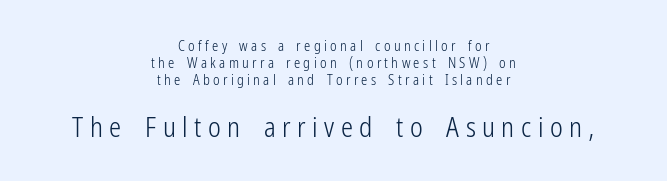
{"italic": "no", "bold": "no", "underline": "no", "align": "center", "line_spacing_ratio": 1.22, "letter_spacing": "wide", "letter_spacing_em": 0.24, "larger_block": "second", "size_ratio": 1.93, "glyph_px": 27}
